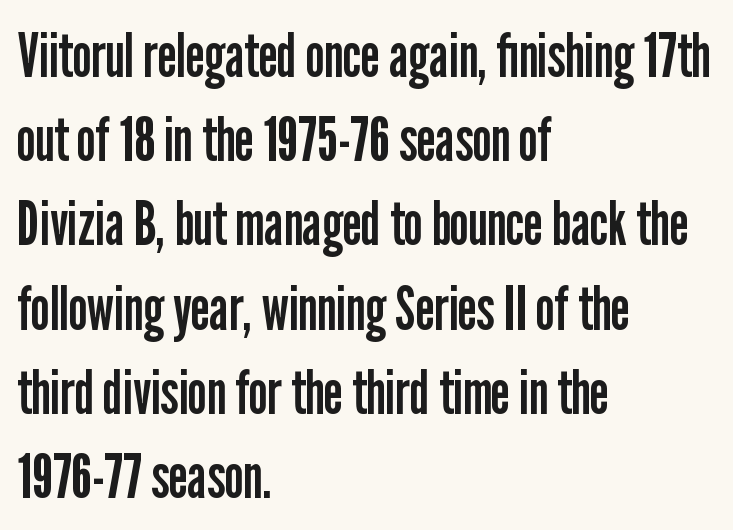
Q: Is the text bold? A: No.
Q: Is the text italic (slanted)? A: No, it is upright.
Q: Is the typeface a serif or a sans-serif typeface? A: Sans-serif.
Q: Is the text underlined? A: No.
Q: How is the paragraph aligned? A: Left-aligned.
Q: Is the spacing between letters normal or unusually wide? A: Normal.
Q: Is the spacing between lines tight, normal or loose? A: Normal.
Q: Width (condensed, normal, or wide)? A: Condensed.
Q: Stroke contrast? A: Low.
Q: x-height? A: Medium.
Q: Monospaced? A: No.
